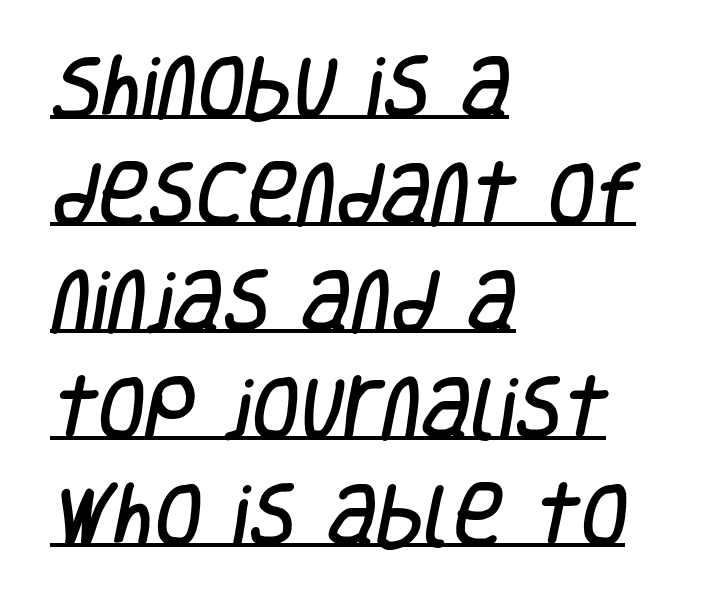
The image shows 69 px condensed sans-serif type; set left-aligned, normal line spacing (1.55x), normal letter spacing, underlined; low stroke contrast and a large x-height.
